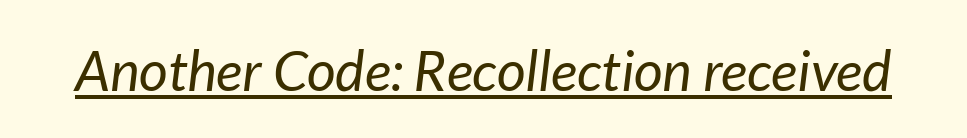
{"italic": "yes", "lean": "right", "slant_degrees": 7, "bold": "no", "weight": "regular", "width": "normal", "stroke_contrast": "low", "x_height": "medium", "monospaced": "no", "underline": "yes", "letter_spacing": "normal", "letter_spacing_em": 0.0, "glyph_px": 56}
